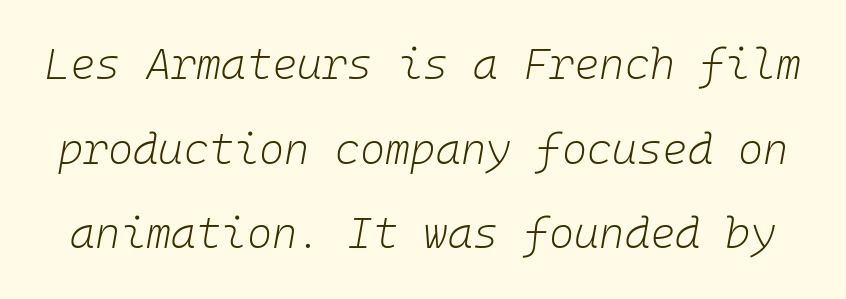
{"italic": "yes", "lean": "right", "slant_degrees": 10, "bold": "no", "weight": "light", "width": "normal", "stroke_contrast": "low", "x_height": "medium", "monospaced": "yes", "underline": "no", "line_spacing": "loose", "line_spacing_ratio": 1.97, "letter_spacing": "normal", "letter_spacing_em": 0.0, "glyph_px": 43}
